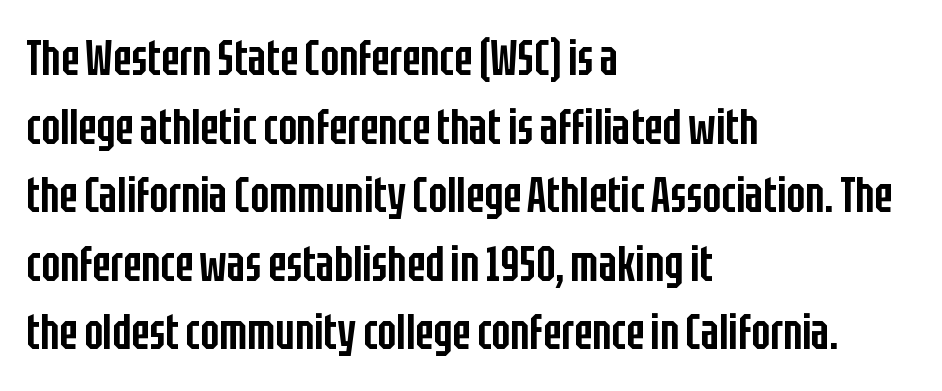
Glance below the letters and you will spot only blank space. How are the letters spaced? Ordinarily, with no added tracking. The face used here is a semibold: visibly heavier than regular, lighter than bold. Stroke terminals: plain, sans-serif.
